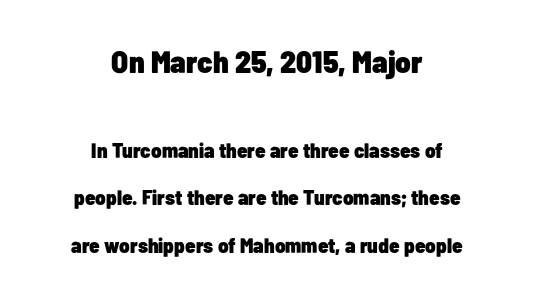
Q: Is the text bold? A: Yes.
Q: Is the text italic (slanted)? A: No, it is upright.
Q: Is the typeface a serif or a sans-serif typeface? A: Sans-serif.
Q: Is the text underlined? A: No.
Q: How is the paragraph aligned? A: Centered.
Q: Is the spacing between letters normal or unusually wide? A: Normal.
Q: Is the spacing between lines tight, normal or loose? A: Loose.
Q: Which block of text is set in a larger size, the first (top) or the second (bottom)? A: The first (top) one.
Q: Width (condensed, normal, or wide)? A: Condensed.
Q: Stroke contrast? A: Low.
Q: x-height? A: Medium.
Q: Monospaced? A: No.
